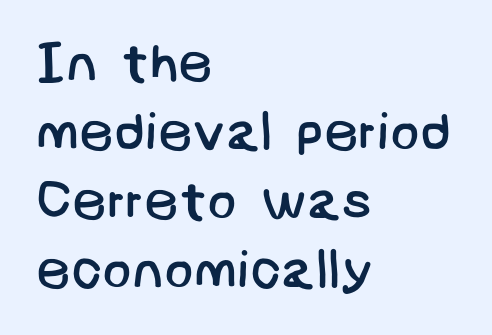
Underlining? Definitely not there. Leftover space on each line is placed entirely after the last word. A typesetter would call this zero additional tracking. The text was rendered using a sans face with plain stroke endings.
